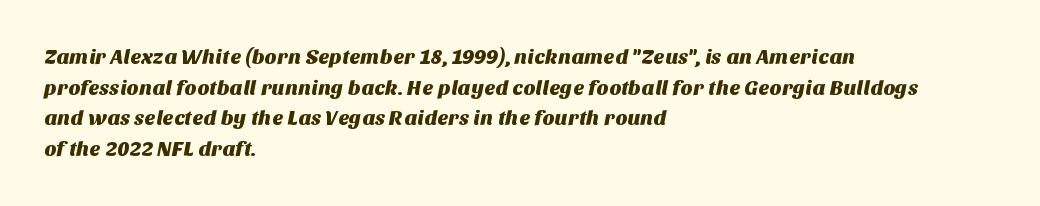
The image shows 21 px text type; set left-aligned, normal line spacing (1.46x), normal letter spacing, not underlined.
